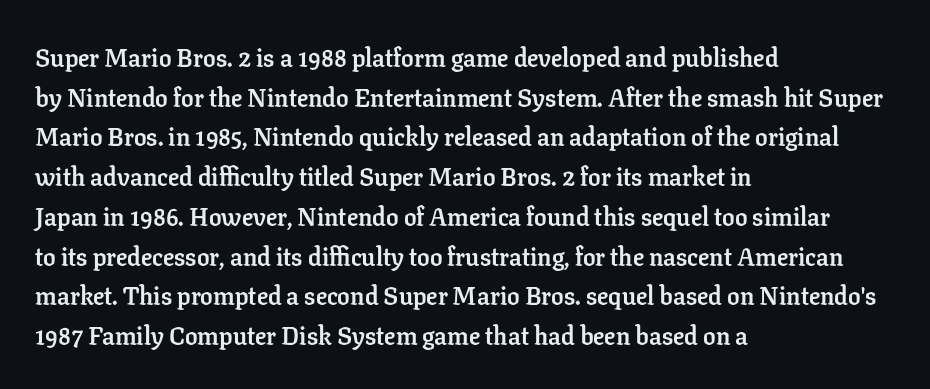
The words here are not underlined. Glyph-to-glyph distance matches everyday printed text. The rows are spaced the way most documents space them. The lettering holds an erect, upright posture throughout. Heavy-handed strokes throughout: this text is bold. Which margin do the lines hug? The left one — the right edge is uneven.
